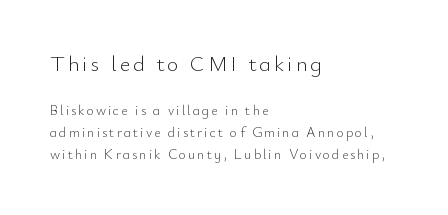
{"italic": "no", "bold": "no", "underline": "no", "align": "left", "line_spacing": "normal", "line_spacing_ratio": 1.57, "larger_block": "first", "size_ratio": 1.57, "glyph_px": 22}
